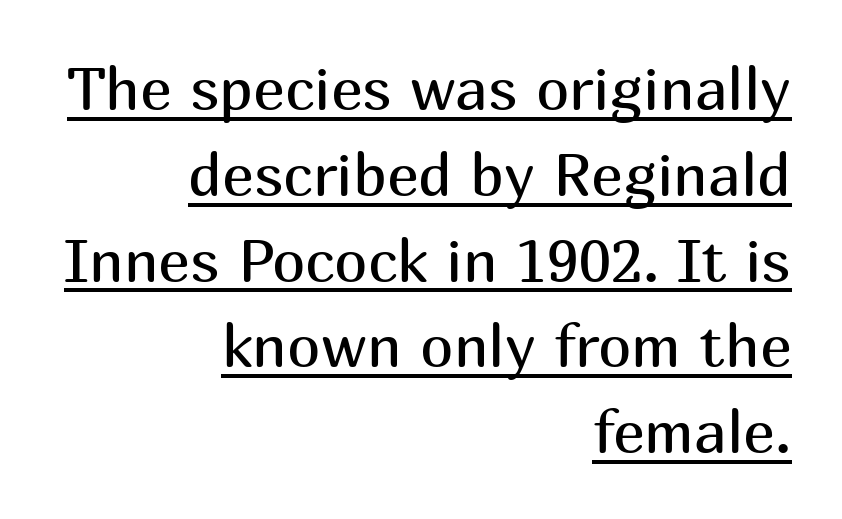
Q: Is the text bold? A: No.
Q: Is the text italic (slanted)? A: No, it is upright.
Q: Is the typeface a serif or a sans-serif typeface? A: Sans-serif.
Q: Is the text underlined? A: Yes.
Q: How is the paragraph aligned? A: Right-aligned.
Q: Is the spacing between letters normal or unusually wide? A: Normal.
Q: Is the spacing between lines tight, normal or loose? A: Normal.
Q: Width (condensed, normal, or wide)? A: Normal.
Q: Stroke contrast? A: Medium.
Q: x-height? A: Medium.
Q: Monospaced? A: No.
